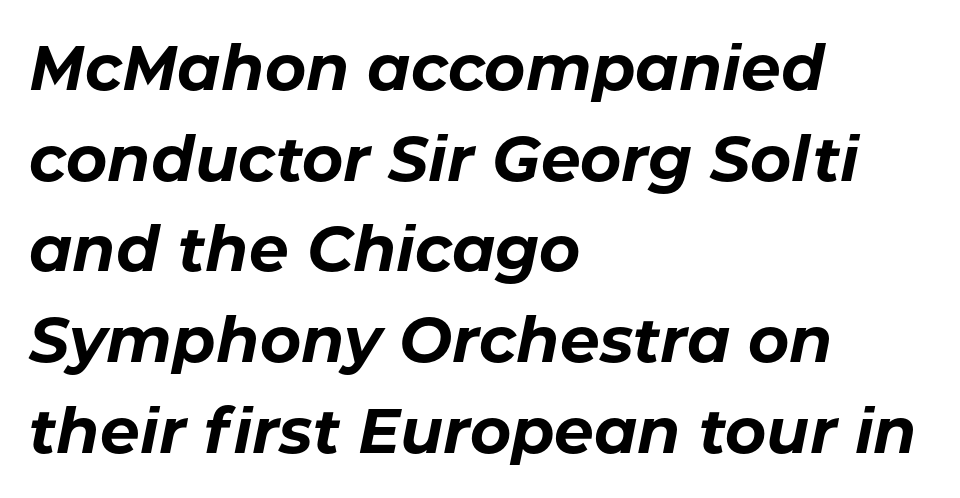
The letters advance in unequal steps, a hallmark of proportional type. Each glyph is drawn with heavy, bold strokes. The letters sit at their default tracking, neither squeezed nor spread. Short and long lines alike share a common starting point at left.
